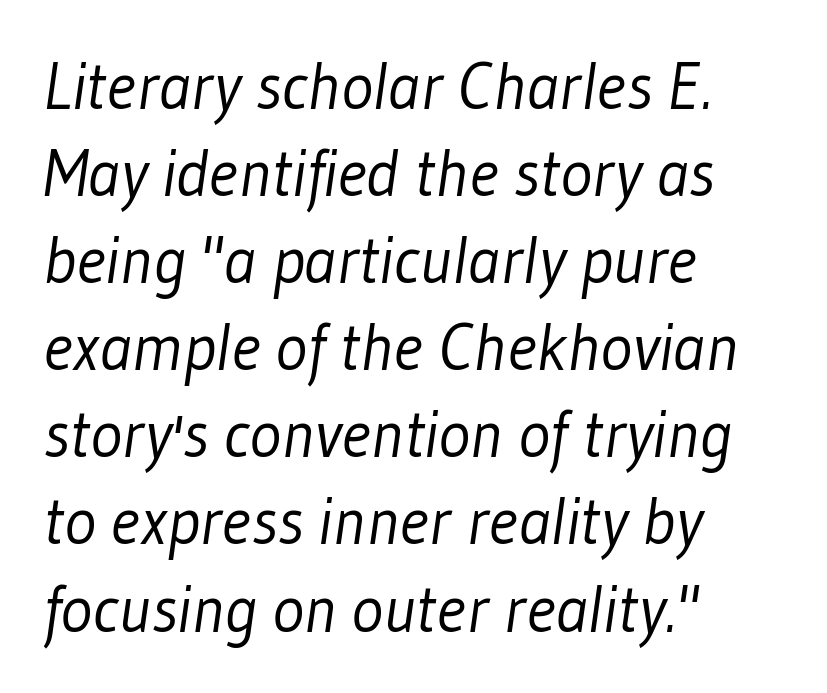
{"serif": "no", "bold": "no", "weight": "light", "width": "condensed", "stroke_contrast": "low", "x_height": "medium", "monospaced": "no", "underline": "no", "align": "left", "line_spacing": "normal", "line_spacing_ratio": 1.3, "letter_spacing": "normal", "letter_spacing_em": 0.0, "glyph_px": 67}
